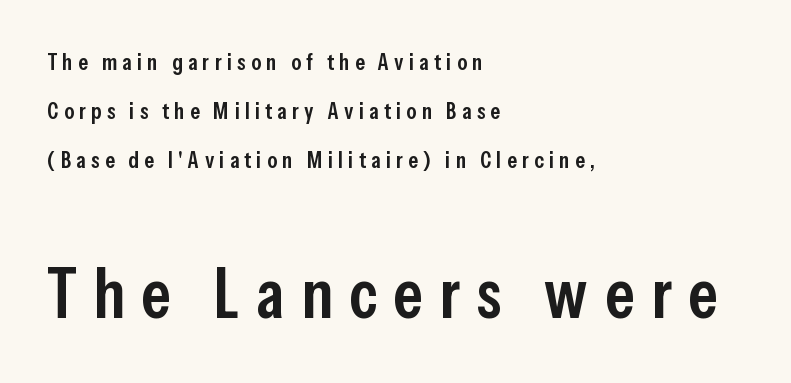
The space directly below the letters is spotless. Visually the block forms a straight wall on the left and a jagged coastline on the right. Spacing verdict: proportional, widths tailored to each character. Does the type have serifs? No, each stem ends abruptly. Does the leading feel generous? Absolutely, it's lavish. Notice how the stems are strictly vertical — no italics here.
